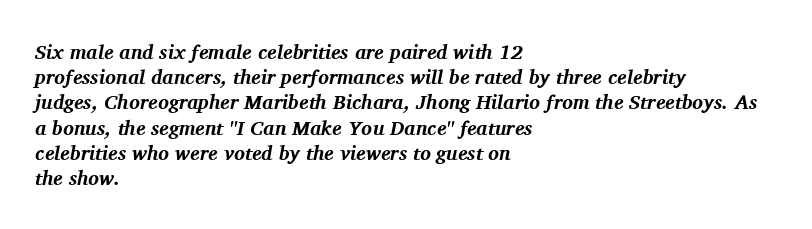
{"italic": "yes", "lean": "right", "slant_degrees": 11, "bold": "yes", "underline": "no", "align": "left", "line_spacing": "normal", "line_spacing_ratio": 1.26, "letter_spacing": "normal", "letter_spacing_em": 0.0, "glyph_px": 20}
